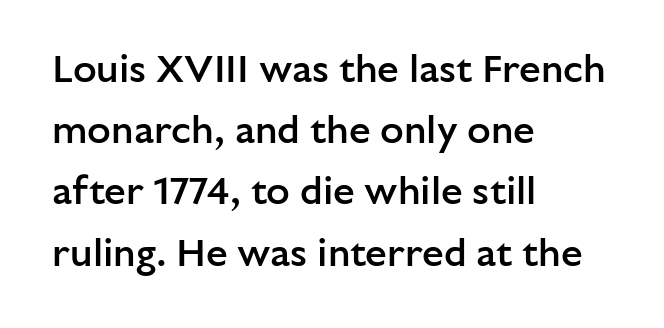
The image shows 39 px semibold sans-serif type, upright; set left-aligned, normal line spacing (1.57x), normal letter spacing, not underlined; low stroke contrast and a medium x-height.
